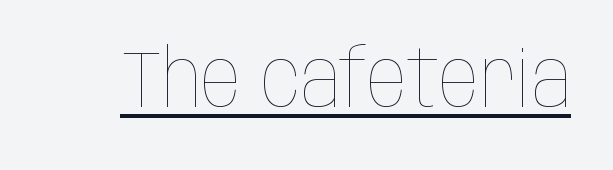
These lines were composed using upright roman letters. Heft: none added — not bold. Look at the tracking — it's just the regular setting, nothing added. Spacing verdict: proportional, widths tailored to each character. Emphasis is given by a line drawn under the lettering.
